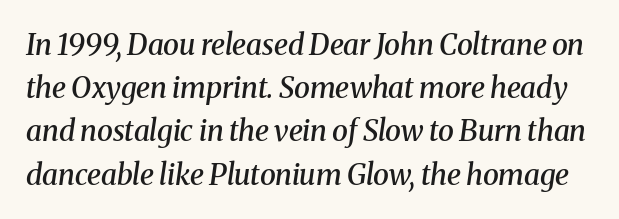
Q: Is the text bold? A: Semi-bold.
Q: Is the text italic (slanted)? A: Yes, it leans right by about 8 degrees.
Q: Is the typeface a serif or a sans-serif typeface? A: Serif.
Q: Is the text underlined? A: No.
Q: Is the spacing between letters normal or unusually wide? A: Normal.
Q: Is the spacing between lines tight, normal or loose? A: Normal.
Q: Width (condensed, normal, or wide)? A: Normal.
Q: Stroke contrast? A: Medium.
Q: x-height? A: Medium.
Q: Monospaced? A: No.
